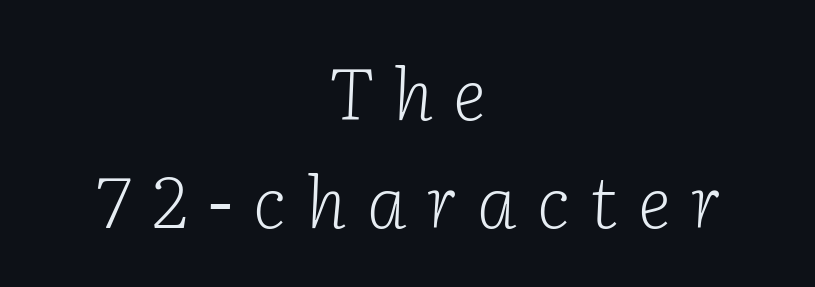
{"serif": "yes", "italic": "yes", "lean": "right", "slant_degrees": 2, "bold": "no", "weight": "light", "width": "normal", "stroke_contrast": "low", "x_height": "medium", "monospaced": "no", "underline": "no", "align": "center", "line_spacing": "normal", "line_spacing_ratio": 1.5, "letter_spacing": "wide", "letter_spacing_em": 0.28, "glyph_px": 72}
